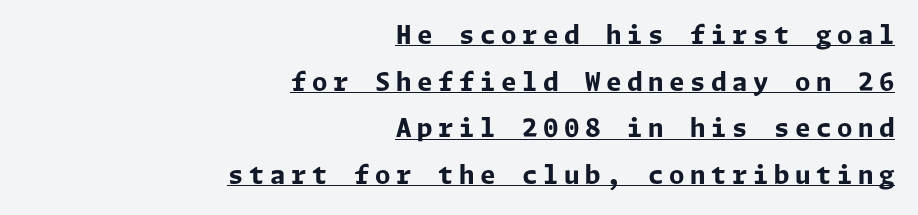
Q: Is the text bold? A: Yes.
Q: Is the text italic (slanted)? A: No, it is upright.
Q: Is the text underlined? A: Yes.
Q: How is the paragraph aligned? A: Right-aligned.
Q: Is the spacing between letters normal or unusually wide? A: Unusually wide.
